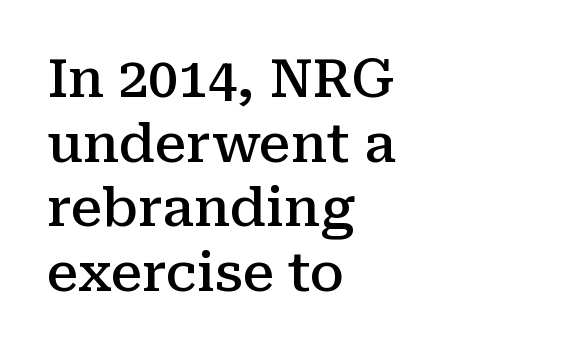
{"serif": "yes", "italic": "no", "bold": "semi", "weight": "semibold", "width": "normal", "stroke_contrast": "medium", "x_height": "medium", "monospaced": "no", "underline": "no", "align": "left", "line_spacing_ratio": 1.22, "letter_spacing": "normal", "letter_spacing_em": 0.0, "glyph_px": 53}
